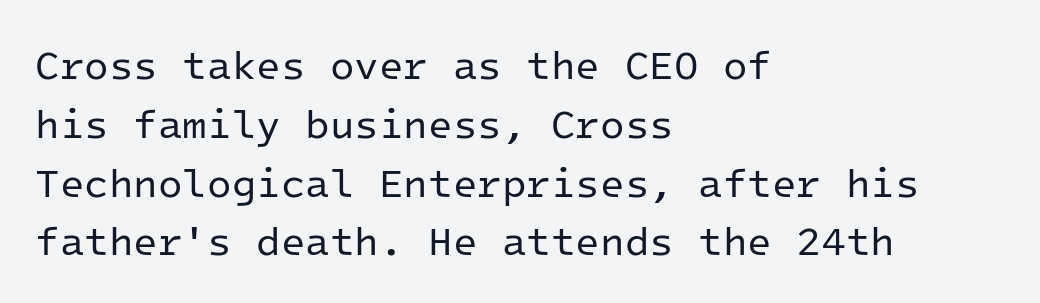
This sample uses an upright cut, with every glyph sitting square on the baseline. Each stroke keeps to a modest, everyday thickness or less. Compared with a centered layout, this one pins lines to the left instead. The typeface chosen for these lines omits serifs.
